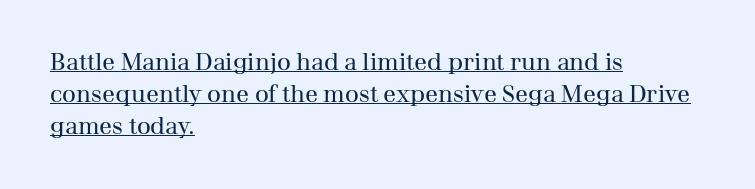
The image shows 24 px text type, upright; set left-aligned, normal line spacing (1.33x), normal letter spacing, underlined.
